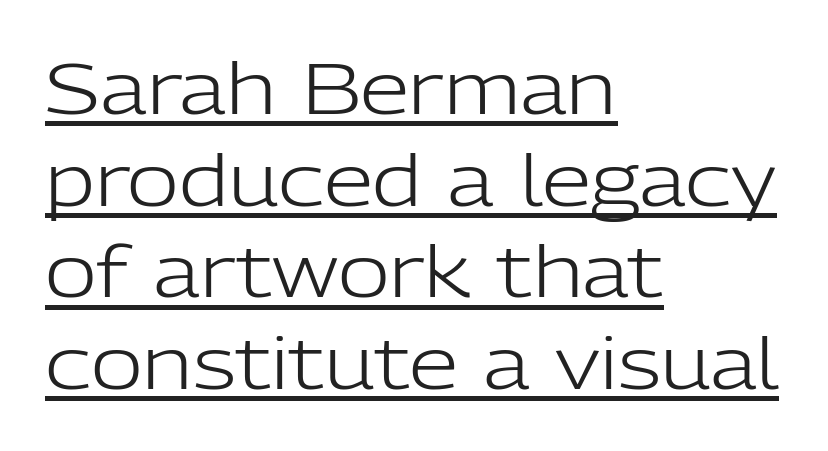
The rag falls on the right side of this text block. No feet cap the strokes, marking this as sans-serif type. The passage shown has conventional tracking throughout. The rows are spaced the way most documents space them.
